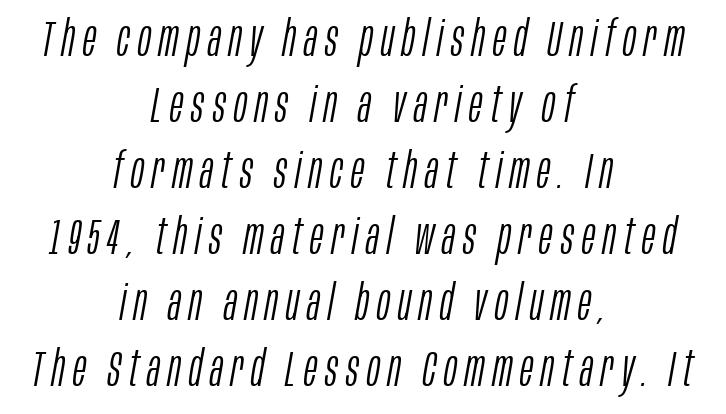
The image shows 50 px light, condensed type, italic (leaning right); set centered, normal line spacing (1.32x), not underlined; low stroke contrast and a large x-height.
